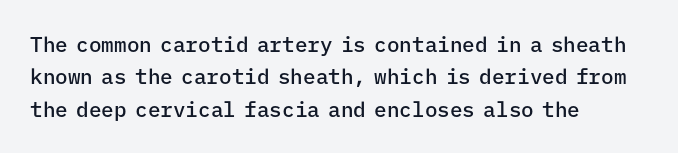
Q: Is the text bold? A: Semi-bold.
Q: Is the text italic (slanted)? A: No, it is upright.
Q: Is the text underlined? A: No.
Q: How is the paragraph aligned? A: Left-aligned.
Q: Is the spacing between letters normal or unusually wide? A: Normal.
Q: Is the spacing between lines tight, normal or loose? A: Normal.
